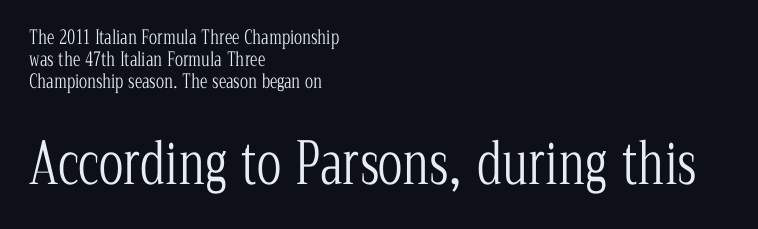
The type sits square on the baseline with zero lean. Notice how the passage keeps a crisp vertical edge on the left only. No word sits above an underline. Look at the glyph heights: the lower group is clearly the bigger setting. Vertical stems look standard width or narrower in stroke.
